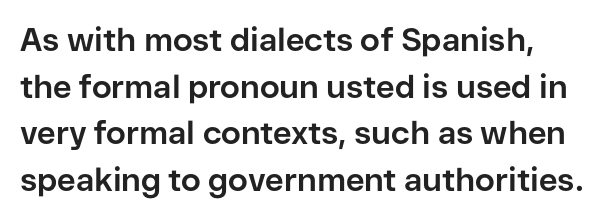
{"serif": "no", "italic": "no", "bold": "yes", "weight": "bold", "width": "normal", "stroke_contrast": "low", "x_height": "medium", "monospaced": "no", "underline": "no", "align": "left", "line_spacing": "normal", "line_spacing_ratio": 1.46, "letter_spacing": "normal", "letter_spacing_em": 0.0, "glyph_px": 32}
